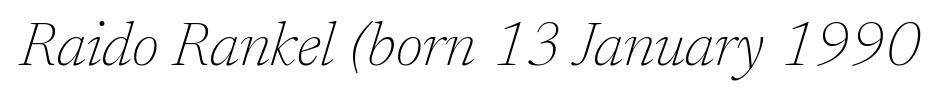
{"serif": "yes", "italic": "yes", "lean": "right", "slant_degrees": 17, "bold": "no", "weight": "thin", "width": "normal", "stroke_contrast": "low", "x_height": "medium", "monospaced": "no", "underline": "no", "letter_spacing": "normal", "letter_spacing_em": 0.0, "glyph_px": 62}
